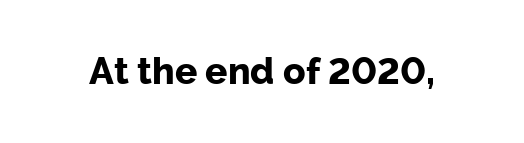
Q: Is the text bold? A: Yes.
Q: Is the text italic (slanted)? A: No, it is upright.
Q: Is the typeface a serif or a sans-serif typeface? A: Sans-serif.
Q: Is the text underlined? A: No.
Q: Is the spacing between letters normal or unusually wide? A: Normal.
Q: Width (condensed, normal, or wide)? A: Normal.
Q: Stroke contrast? A: Low.
Q: x-height? A: Medium.
Q: Monospaced? A: No.
